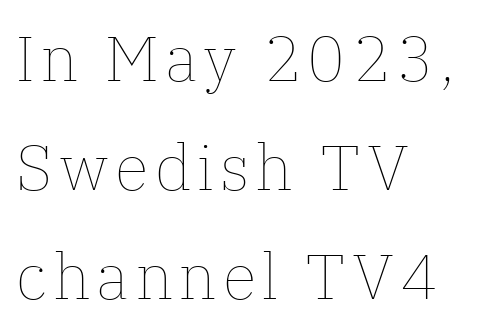
Summary of weight: not heavy and not bold. The ragged edge is on the right, which tells us the setting is flush left. These lines are rendered in a variable-pitch font. The baseline area is clear. Tall strokes in this sample are plumb rather than angled.
